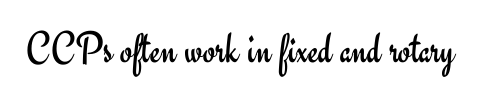
Q: Is the text bold? A: No.
Q: Is the text italic (slanted)? A: Yes.
Q: Is the typeface a serif or a sans-serif typeface? A: Sans-serif.
Q: Is the text underlined? A: No.
Q: Is the spacing between letters normal or unusually wide? A: Normal.
Q: Width (condensed, normal, or wide)? A: Normal.
Q: Stroke contrast? A: Low.
Q: x-height? A: Small.
Q: Monospaced? A: No.
